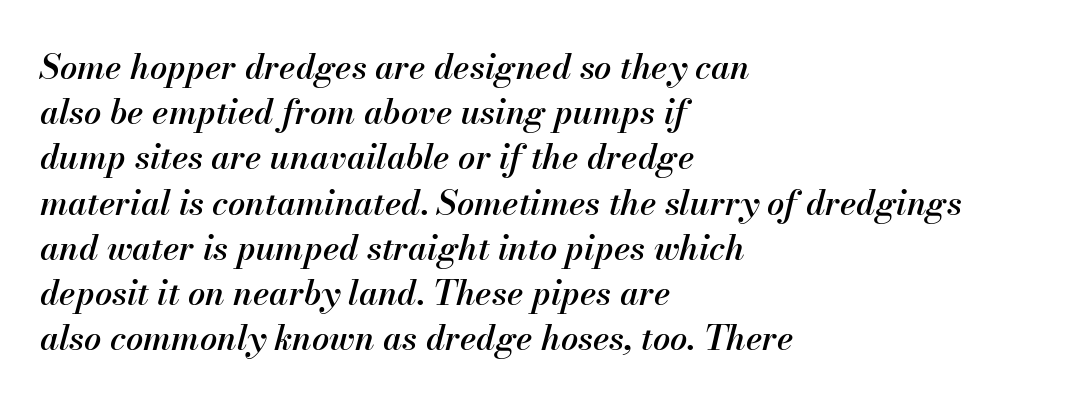
In CSS terms this would be text-align: left. One glance says typical: line gaps are just what's usual. The letters advance in unequal steps, a hallmark of proportional type. Rendered with sloped, italic letterforms.
